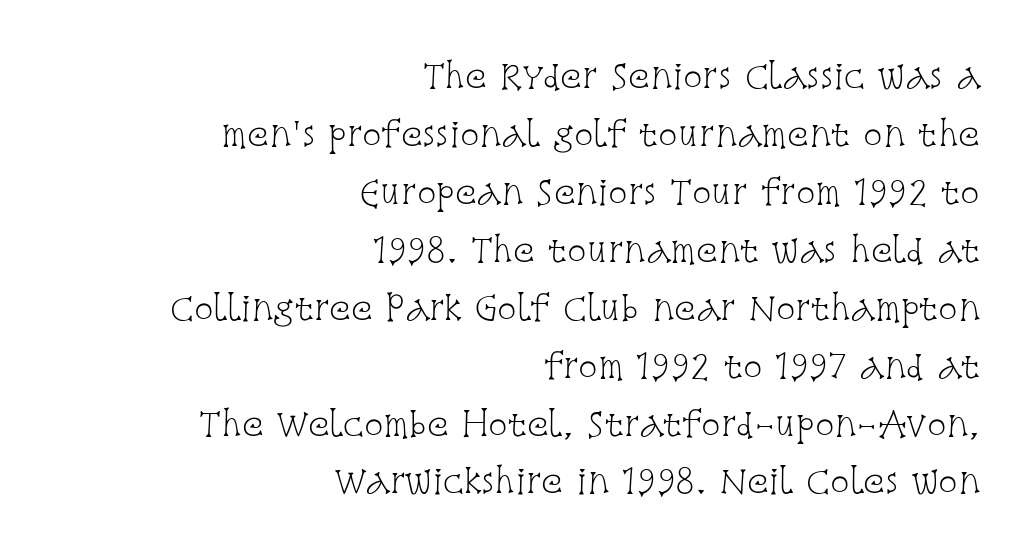
Q: Is the text bold? A: No.
Q: Is the text italic (slanted)? A: No, it is upright.
Q: Is the typeface a serif or a sans-serif typeface? A: Serif.
Q: Is the text underlined? A: No.
Q: How is the paragraph aligned? A: Right-aligned.
Q: Is the spacing between letters normal or unusually wide? A: Normal.
Q: Width (condensed, normal, or wide)? A: Condensed.
Q: Stroke contrast? A: Low.
Q: x-height? A: Large.
Q: Monospaced? A: No.
